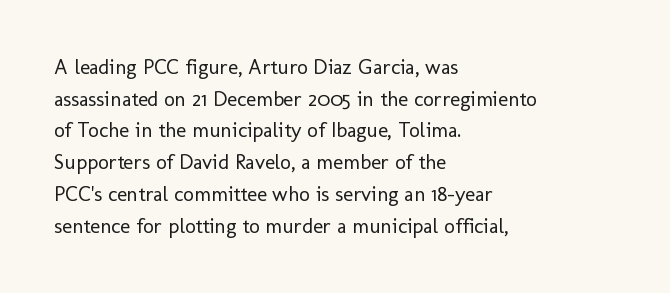
The image shows 21 px text type, upright; set left-aligned, normal line spacing (1.51x), normal letter spacing, not underlined.
